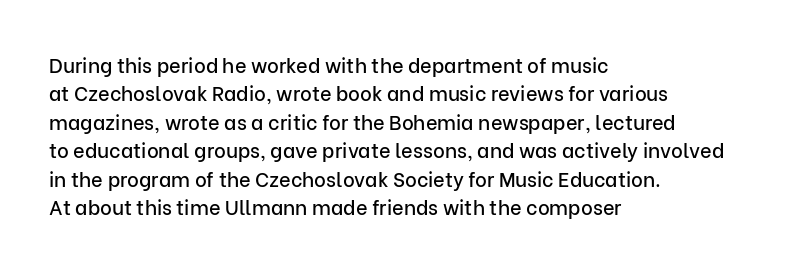
{"italic": "no", "underline": "no", "align": "left", "line_spacing": "normal", "line_spacing_ratio": 1.42, "letter_spacing": "normal", "letter_spacing_em": 0.0, "glyph_px": 20}
